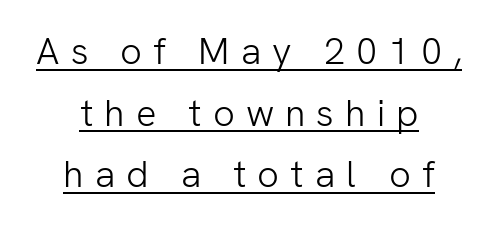
The image shows 38 px light sans-serif type, upright; set centered, normal line spacing (1.62x), unusually wide letter spacing (+0.29 em), underlined; low stroke contrast and a medium x-height.
